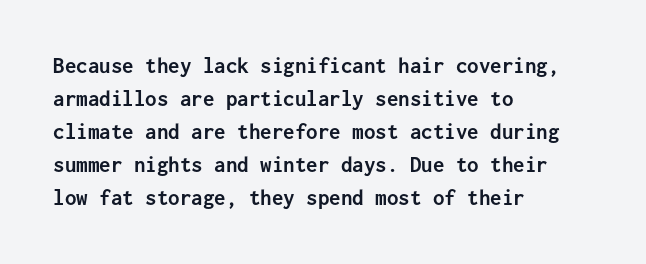
Q: Is the text bold? A: Yes.
Q: Is the text italic (slanted)? A: No, it is upright.
Q: Is the text underlined? A: No.
Q: How is the paragraph aligned? A: Left-aligned.
Q: Is the spacing between letters normal or unusually wide? A: Normal.
Q: Is the spacing between lines tight, normal or loose? A: Normal.
